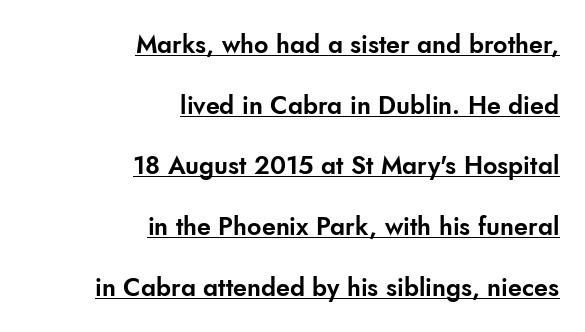
The passage shown stacks its lines with a broad gap. Nothing unusual about the tracking: characters are spaced as the font intends. This is underlined copy, the kind a proofreader might mark for attention. A flush-right, rag-left setting is used for this passage. Nope, not italic — everything's standing straight.
